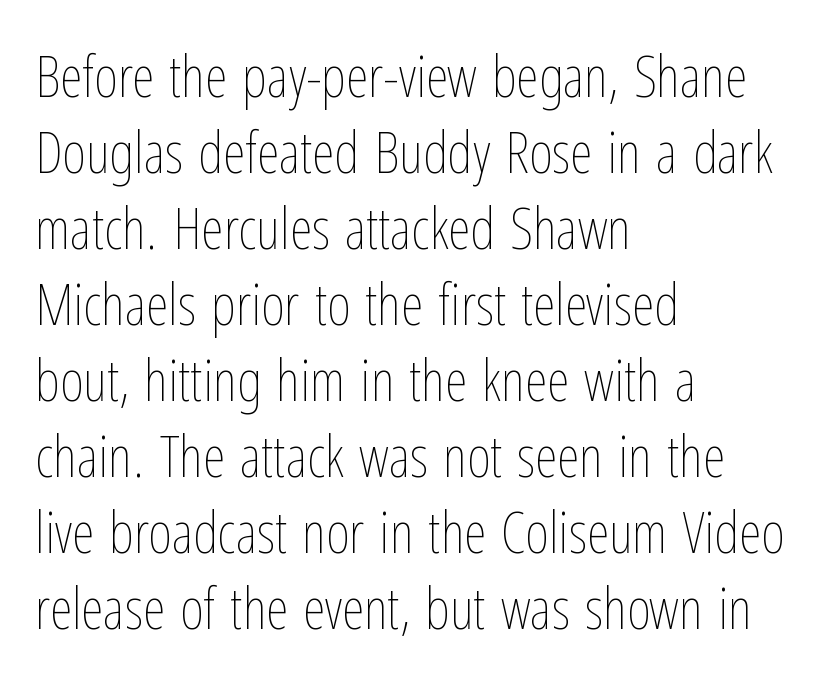
{"italic": "no", "bold": "no", "weight": "thin", "width": "condensed", "stroke_contrast": "low", "x_height": "medium", "monospaced": "no", "underline": "no", "align": "left", "line_spacing": "normal", "line_spacing_ratio": 1.31, "letter_spacing": "normal", "letter_spacing_em": 0.0, "glyph_px": 58}
